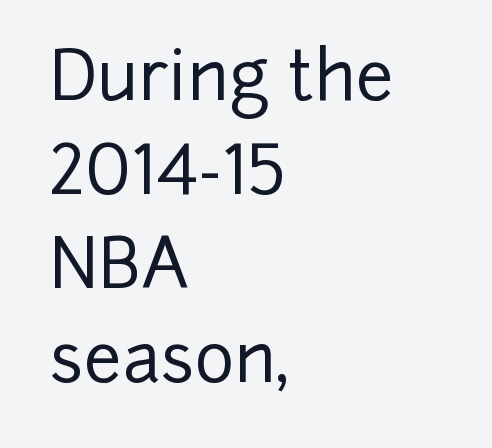
This sample keeps an unexceptional amount of space between lines. A clean baseline with only descenders dipping below it. What kind of face is this? One without serifs — a sans. In terms of letterspacing, this is plain default setting. Where is the straight margin? On the left. Varying glyph widths throughout — classic text-font behaviour.
